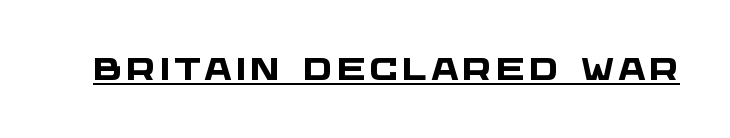
Q: Is the text bold? A: Yes.
Q: Is the typeface a serif or a sans-serif typeface? A: Sans-serif.
Q: Is the text underlined? A: Yes.
Q: Width (condensed, normal, or wide)? A: Wide.
Q: Stroke contrast? A: Low.
Q: x-height? A: Large.
Q: Monospaced? A: No.
